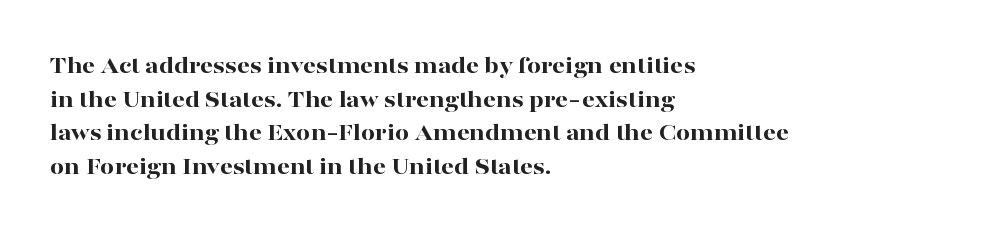
{"italic": "no", "bold": "yes", "underline": "no", "align": "left", "line_spacing": "normal", "line_spacing_ratio": 1.35, "letter_spacing": "normal", "letter_spacing_em": 0.0, "glyph_px": 25}
